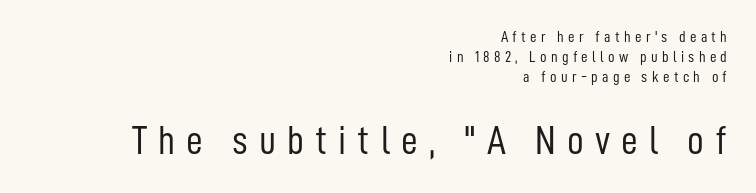
Bold? No — there's no thickening of the strokes. The specimen omits any rule beneath the text block's lines. Grotesque or geometric, the face here clearly has no serifs. The typesetter chose a ragged-left arrangement here. Posture: straight, roman, zero tilt.
